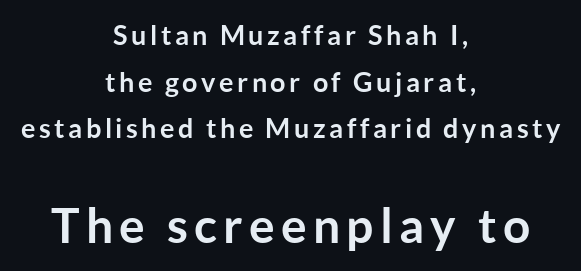
The image shows 48 px semibold sans-serif type, upright; set centered, line spacing 1.73x, not underlined; the second (bottom) block is 1.78x larger; low stroke contrast and a medium x-height.
